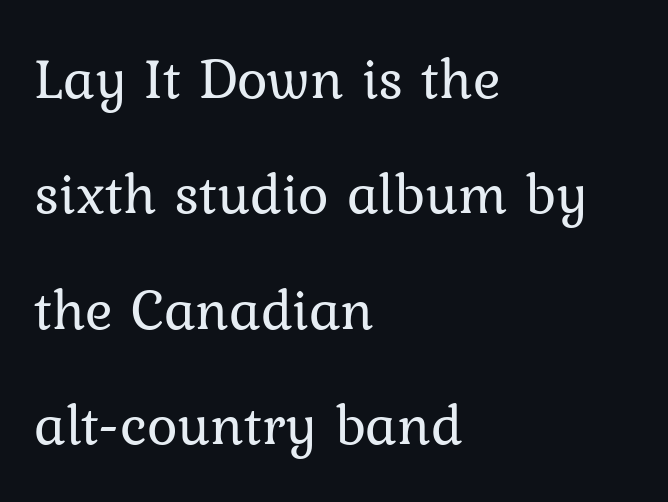
Visually the block forms a straight wall on the left and a jagged coastline on the right. The letterforms sit shoulder to shoulder at normal distance. Unlike italic type, these characters show no tilt at all. Unlike a clean sans, this face finishes its strokes with serifs. The letters advance in unequal steps, a hallmark of proportional type.
